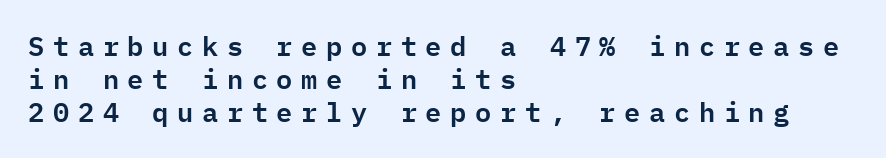
The face used here is rendered with a markedly widened letterfit. The axis of the letterforms is exactly vertical. The words here are not underlined. Which margin do the lines hug? The left one — the right edge is uneven.
